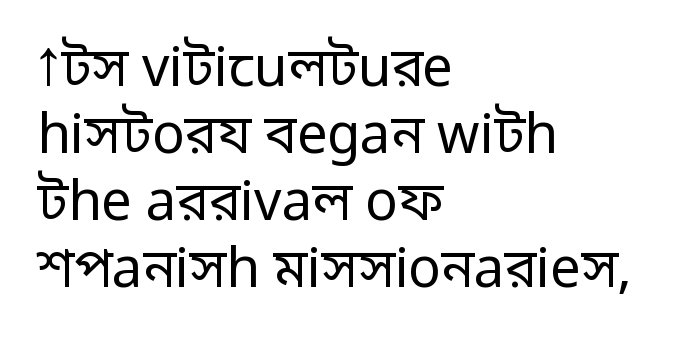
Look at the tracking — it's just the regular setting, nothing added. All the whitespace from short lines collects on the right. The font's upright variant was chosen for this text. Does the type have serifs? No, each stem ends abruptly.
